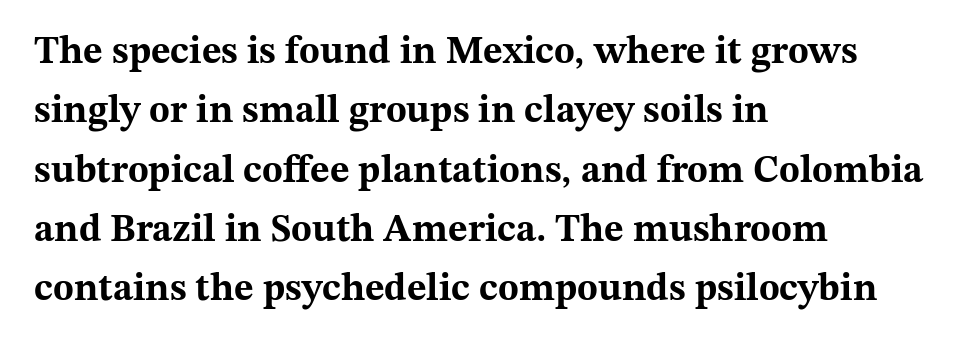
{"serif": "yes", "italic": "no", "bold": "yes", "weight": "bold", "width": "wide", "stroke_contrast": "medium", "x_height": "medium", "monospaced": "no", "underline": "no", "align": "left", "line_spacing": "normal", "line_spacing_ratio": 1.56, "letter_spacing": "normal", "letter_spacing_em": 0.0, "glyph_px": 38}
